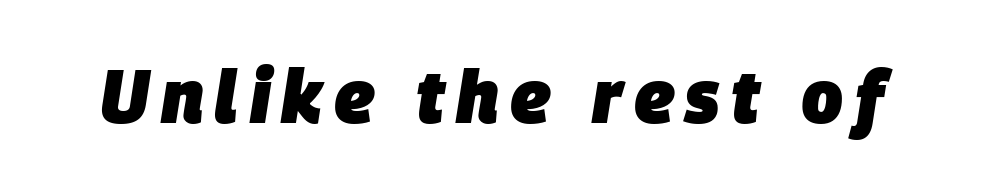
The image shows 74 px heavy type, italic (leaning right); set not underlined; low stroke contrast and a large x-height.
